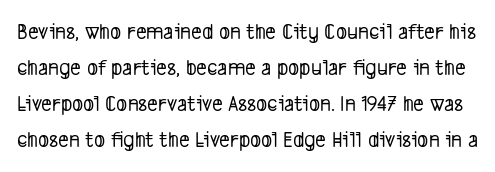
Q: Is the text underlined? A: No.
Q: Is the spacing between letters normal or unusually wide? A: Normal.
Q: Is the spacing between lines tight, normal or loose? A: Normal.
